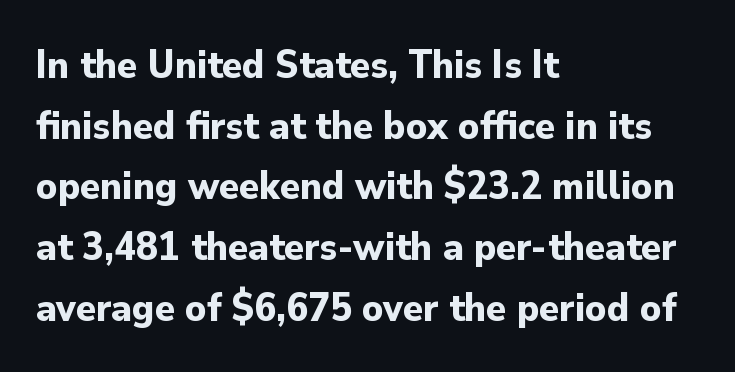
Q: Is the text bold? A: Yes.
Q: Is the text italic (slanted)? A: No, it is upright.
Q: Is the typeface a serif or a sans-serif typeface? A: Sans-serif.
Q: Is the text underlined? A: No.
Q: How is the paragraph aligned? A: Left-aligned.
Q: Is the spacing between letters normal or unusually wide? A: Normal.
Q: Is the spacing between lines tight, normal or loose? A: Normal.
Q: Width (condensed, normal, or wide)? A: Normal.
Q: Stroke contrast? A: Low.
Q: x-height? A: Small.
Q: Monospaced? A: No.
